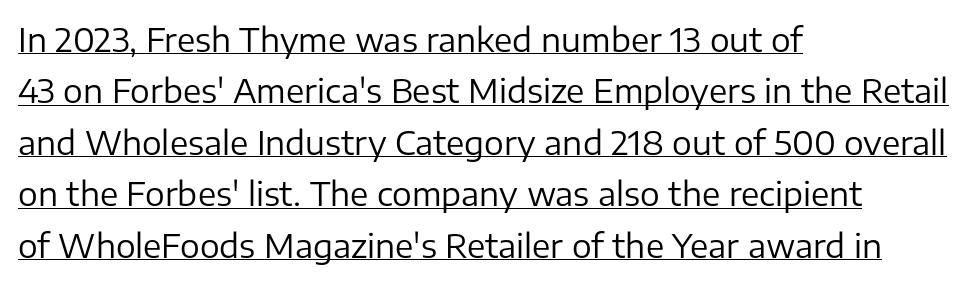
The image shows 33 px regular-weight sans-serif type, upright; set left-aligned, normal line spacing (1.56x), normal letter spacing, underlined; low stroke contrast and a medium x-height.
